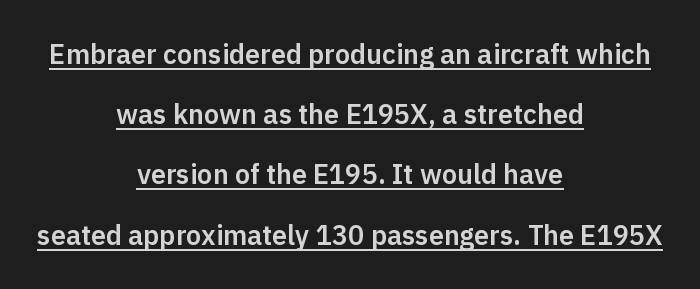
In CSS terms this would be text-align: center. Underline: present. Do the letters lean? They stand straight. Tracking value appears to be zero — textbook default spacing. One glance says open: line gaps are wider than usual.
